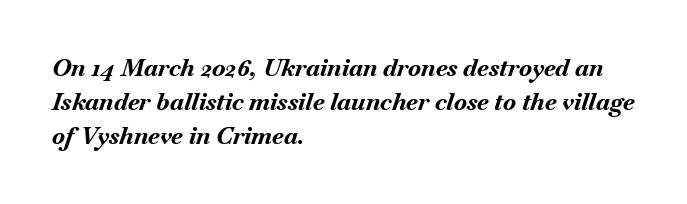
Q: Is the text bold? A: Yes.
Q: Is the text italic (slanted)? A: Yes, it leans right by about 18 degrees.
Q: Is the text underlined? A: No.
Q: How is the paragraph aligned? A: Left-aligned.
Q: Is the spacing between letters normal or unusually wide? A: Normal.
Q: Is the spacing between lines tight, normal or loose? A: Normal.
